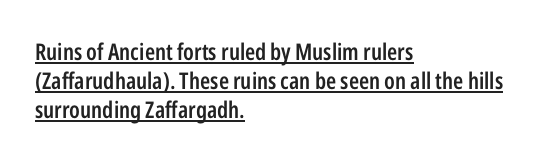
Q: Is the text bold? A: Semi-bold.
Q: Is the text italic (slanted)? A: No, it is upright.
Q: Is the text underlined? A: Yes.
Q: How is the paragraph aligned? A: Left-aligned.
Q: Is the spacing between letters normal or unusually wide? A: Normal.
Q: Is the spacing between lines tight, normal or loose? A: Normal.
